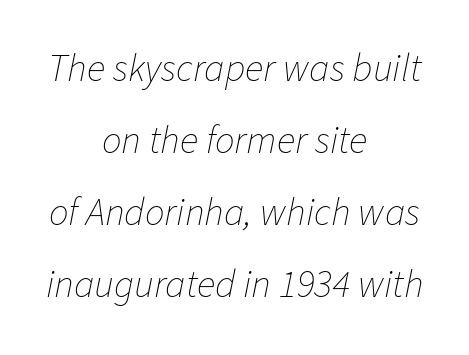
Q: Is the text bold? A: No.
Q: Is the text italic (slanted)? A: Yes, it leans right by about 11 degrees.
Q: Is the text underlined? A: No.
Q: How is the paragraph aligned? A: Centered.
Q: Is the spacing between letters normal or unusually wide? A: Normal.
Q: Width (condensed, normal, or wide)? A: Normal.
Q: Stroke contrast? A: Low.
Q: x-height? A: Medium.
Q: Monospaced? A: No.
